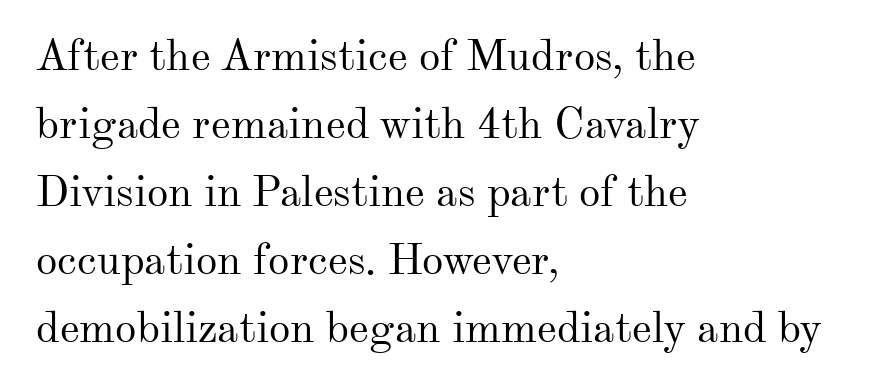
A student would call this left alignment; a typographer would say flush left, rag right. If you measured baseline to baseline, you'd find a middling distance. The rendering uses natural spacing where letterforms have individual widths. The type sits square on the baseline with zero lean. Heaviness? Minimal to ordinary, like unemphasized prose. A serif font was chosen for this passage.
